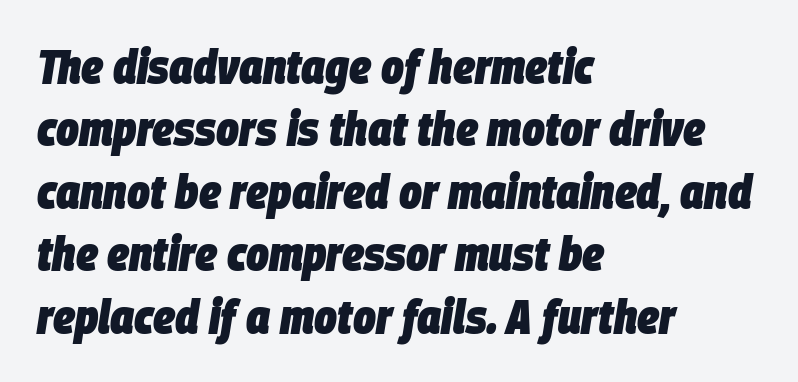
When letters slant like this, we call the style italic. Glance below the letters and you will spot only blank space. Typeset ragged right — the left edge is the straight one. Compared with typical paragraphs, the rows here are spaced about the same. The rendering keeps characters at their native spacing.
